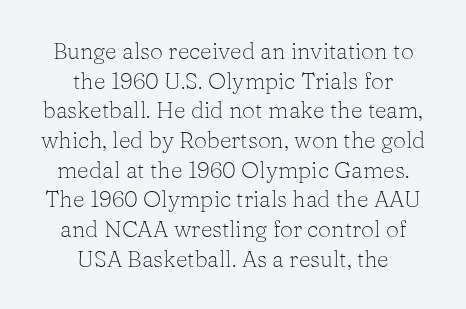
Summary of weight: not heavy and not bold. Posture: vertical. Only glyphs here, with clear space below each row. Caption: multi-line text, centered on the measure. Baseline-to-baseline distance is the conventional proportion of letter height. Honestly, the letter spacing is just normal — you wouldn't notice it.
